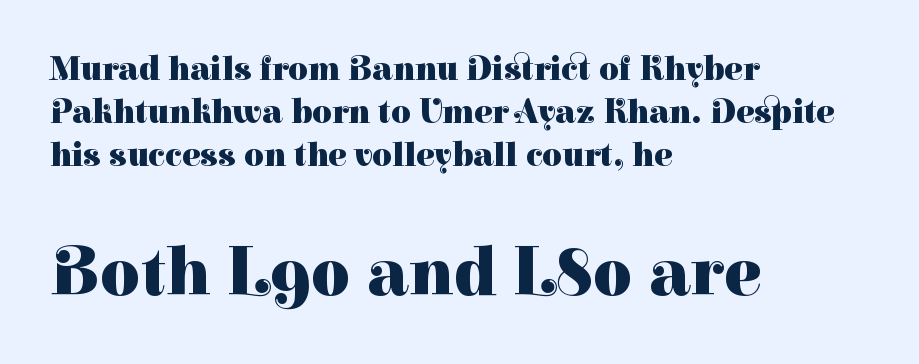
Q: Is the text bold? A: Yes.
Q: Is the text italic (slanted)? A: No, it is upright.
Q: Is the typeface a serif or a sans-serif typeface? A: Serif.
Q: Is the text underlined? A: No.
Q: How is the paragraph aligned? A: Left-aligned.
Q: Is the spacing between letters normal or unusually wide? A: Normal.
Q: Is the spacing between lines tight, normal or loose? A: Normal.
Q: Which block of text is set in a larger size, the first (top) or the second (bottom)? A: The second (bottom) one.
Q: Width (condensed, normal, or wide)? A: Normal.
Q: Stroke contrast? A: High.
Q: x-height? A: Medium.
Q: Monospaced? A: No.
